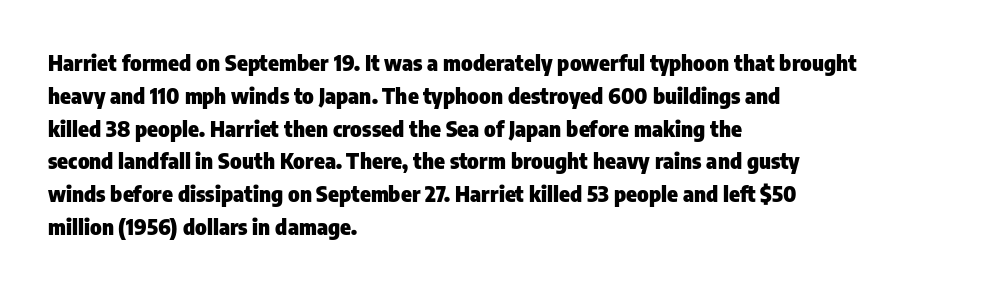
Q: Is the text bold? A: Yes.
Q: Is the text italic (slanted)? A: No, it is upright.
Q: Is the text underlined? A: No.
Q: How is the paragraph aligned? A: Left-aligned.
Q: Is the spacing between letters normal or unusually wide? A: Normal.
Q: Is the spacing between lines tight, normal or loose? A: Normal.
